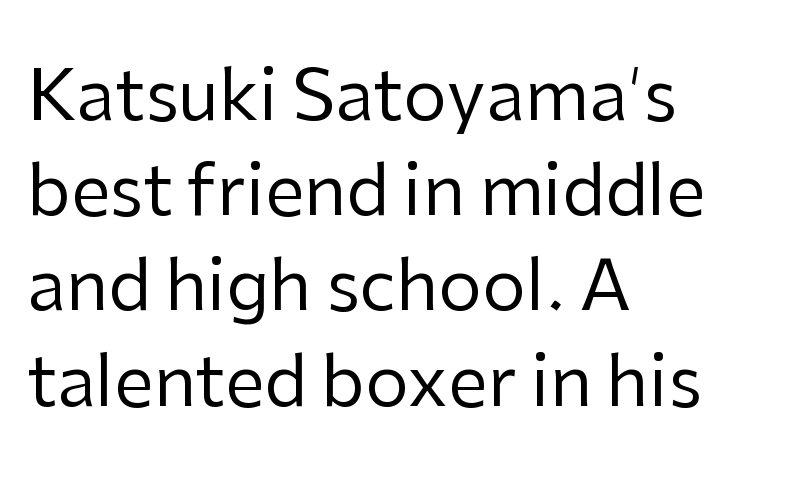
{"serif": "no", "italic": "no", "bold": "no", "weight": "regular", "width": "normal", "stroke_contrast": "low", "x_height": "medium", "monospaced": "no", "underline": "no", "align": "left", "line_spacing": "normal", "line_spacing_ratio": 1.36, "letter_spacing": "normal", "letter_spacing_em": 0.0, "glyph_px": 70}
